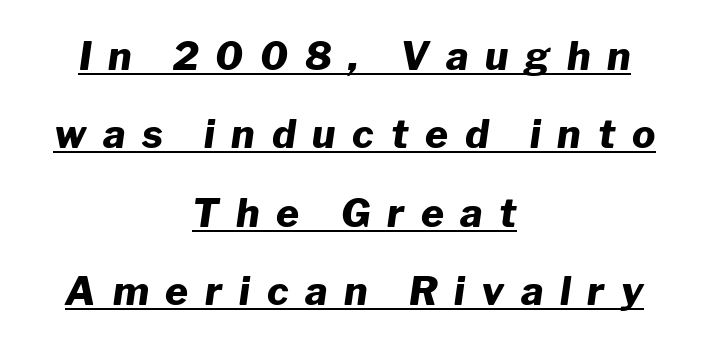
The passage shown is typed in a proportional face where columns would drift. Students, observe: this is what heavily led, spacious text looks like. Here the glyphs are tracked loosely, breaking word shapes into spaced letters. These lines carry a lot of weight — the face is fully bold.
